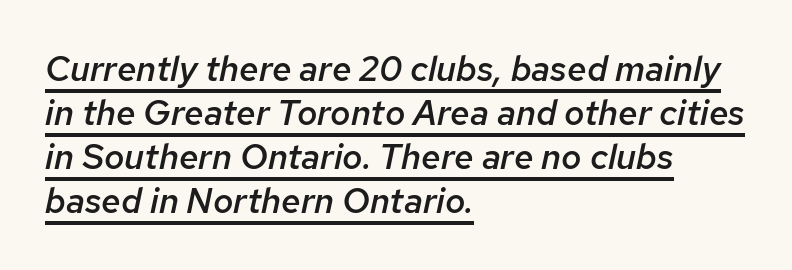
{"italic": "yes", "lean": "right", "slant_degrees": 12, "bold": "semi", "weight": "semibold", "width": "normal", "stroke_contrast": "low", "x_height": "medium", "monospaced": "no", "underline": "yes", "align": "left", "line_spacing": "normal", "line_spacing_ratio": 1.26, "letter_spacing": "normal", "letter_spacing_em": 0.0, "glyph_px": 35}
